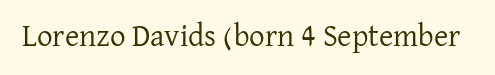
Posture: straight, roman, zero tilt. Decoration check: the copy has no underline. Typographically, this falls in the serif category. The rendering uses natural spacing where letterforms have individual widths. Caption: standard tracking, unaltered.
